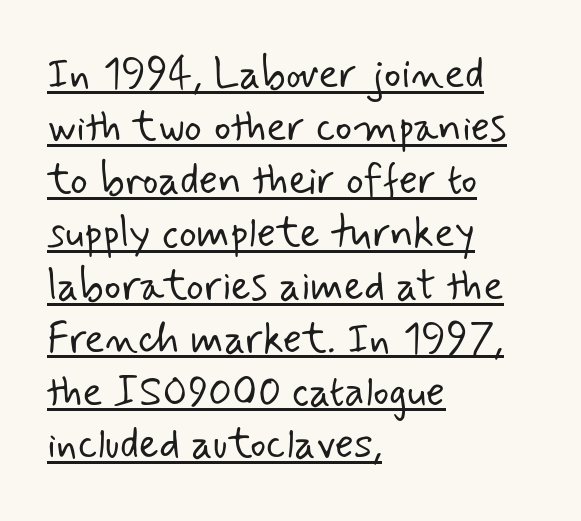
Q: Is the text bold? A: No.
Q: Is the typeface a serif or a sans-serif typeface? A: Sans-serif.
Q: Is the text underlined? A: Yes.
Q: How is the paragraph aligned? A: Left-aligned.
Q: Is the spacing between letters normal or unusually wide? A: Normal.
Q: Is the spacing between lines tight, normal or loose? A: Normal.
Q: Width (condensed, normal, or wide)? A: Normal.
Q: Stroke contrast? A: Low.
Q: x-height? A: Small.
Q: Monospaced? A: No.
